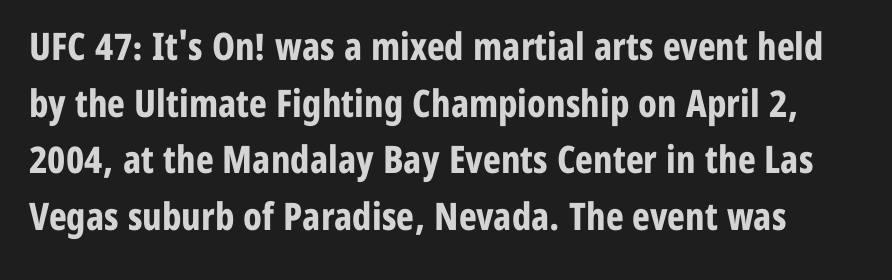
What stands out about the letter spacing? Nothing — it is the standard amount. Spacing verdict: proportional, widths tailored to each character. Each letter's strokes conclude bluntly, with no projecting serifs. The space directly below the letters is spotless.
